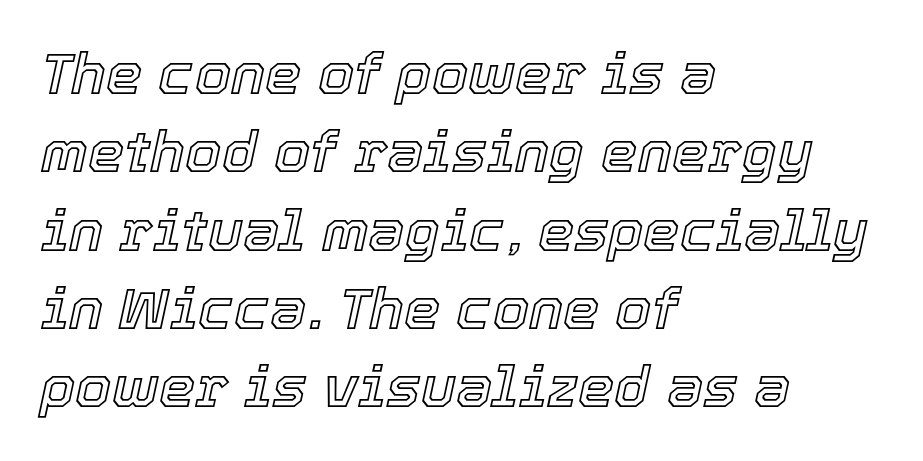
{"italic": "yes", "lean": "right", "slant_degrees": 12, "width": "normal", "x_height": "medium", "monospaced": "no", "underline": "no", "align": "left", "line_spacing": "normal", "line_spacing_ratio": 1.35, "letter_spacing": "normal", "letter_spacing_em": 0.0, "glyph_px": 58}
